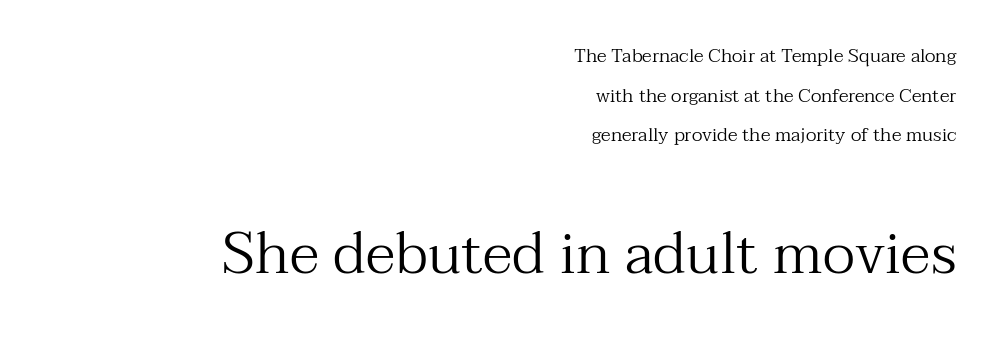
Q: Is the text bold? A: No.
Q: Is the text italic (slanted)? A: No, it is upright.
Q: Is the typeface a serif or a sans-serif typeface? A: Serif.
Q: Is the text underlined? A: No.
Q: How is the paragraph aligned? A: Right-aligned.
Q: Is the spacing between letters normal or unusually wide? A: Normal.
Q: Is the spacing between lines tight, normal or loose? A: Loose.
Q: Which block of text is set in a larger size, the first (top) or the second (bottom)? A: The second (bottom) one.
Q: Width (condensed, normal, or wide)? A: Normal.
Q: Stroke contrast? A: Medium.
Q: x-height? A: Medium.
Q: Monospaced? A: No.
